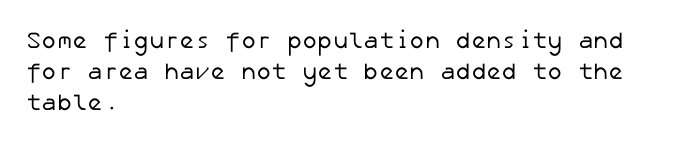
The image shows 23 px text type; set left-aligned, normal line spacing (1.34x), normal letter spacing, not underlined.
